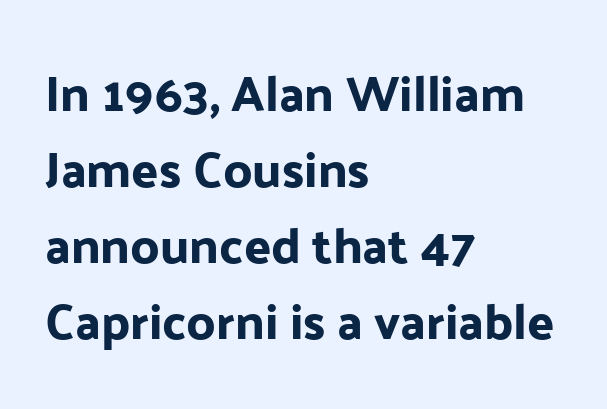
Note the varied advance widths — an 'i' is clearly narrower than an 'm'. A sans-serif font was chosen for this passage. Upright lettering throughout. Spacing between characters is what you'd get straight out of the box.
